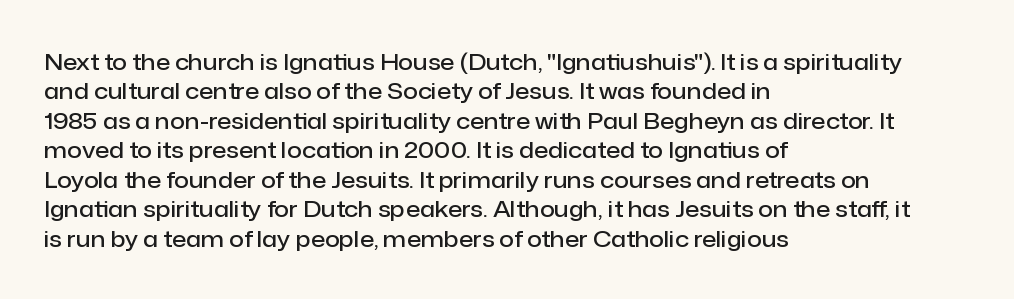
Q: Is the text bold? A: Semi-bold.
Q: Is the text italic (slanted)? A: No, it is upright.
Q: Is the text underlined? A: No.
Q: How is the paragraph aligned? A: Left-aligned.
Q: Is the spacing between letters normal or unusually wide? A: Normal.
Q: Is the spacing between lines tight, normal or loose? A: Normal.
